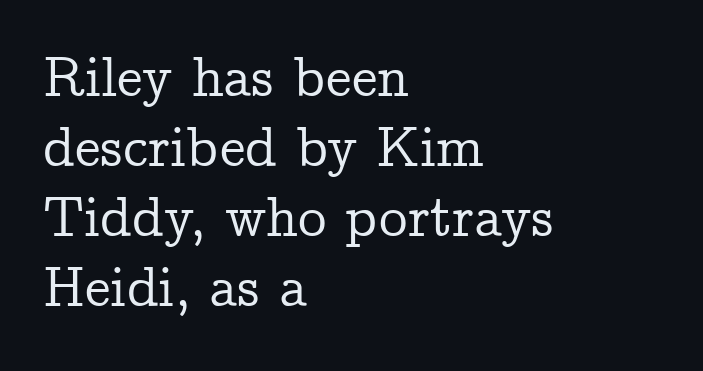
Italic: no, the glyphs are upright roman. Underlining? Definitely not there. Is this a fixed-width face? No — the glyphs have proportional, varying widths. Short and long lines alike share a common starting point at left. The designer went with a serif here, giving each stem small feet.
